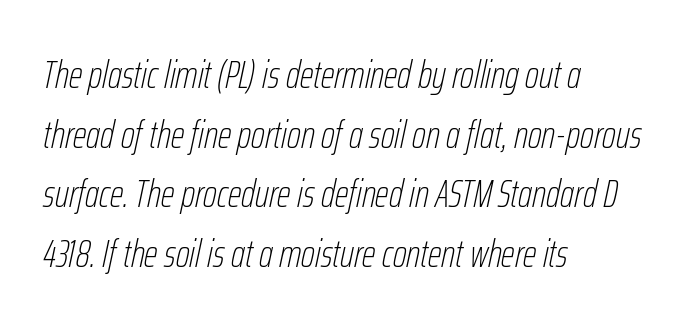
The image shows 39 px thin, condensed type, italic (leaning right); set left-aligned, normal line spacing (1.53x), normal letter spacing, not underlined; low stroke contrast and a medium x-height.
